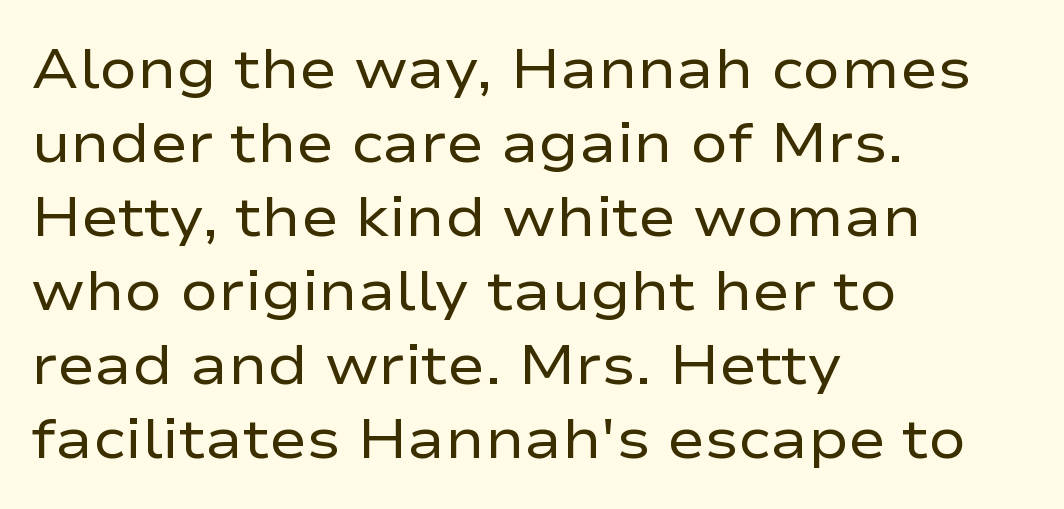
The image shows 56 px regular-weight, wide sans-serif type, upright; set left-aligned, normal line spacing (1.32x), normal letter spacing, not underlined; low stroke contrast and a medium x-height.
